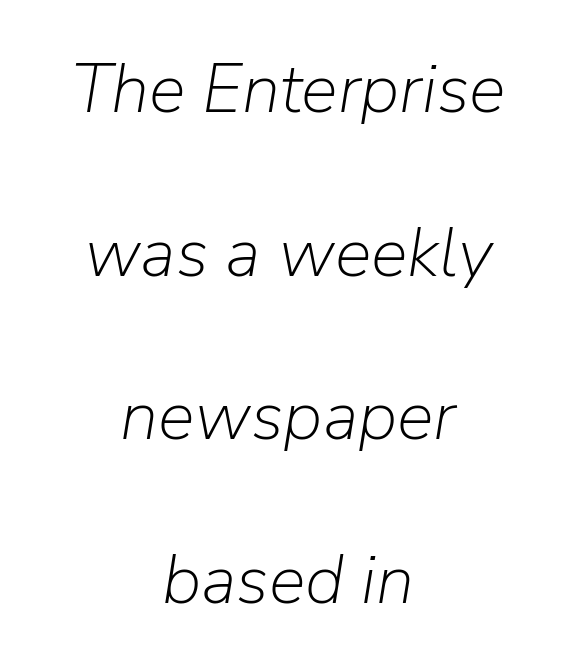
Airy leading. Default kerning and tracking; the words read as compact shapes. The paragraph has two soft edges and a firm central axis. Does the lettering tilt? It does — this is italic. Is the type heavy? It reads as light-to-regular instead. Do the characters align in a grid? No, the font is proportional.
